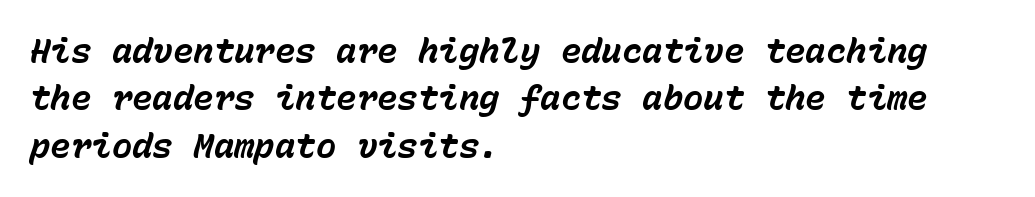
{"italic": "yes", "lean": "right", "slant_degrees": 15, "bold": "yes", "weight": "bold", "width": "normal", "stroke_contrast": "low", "x_height": "medium", "monospaced": "yes", "underline": "no", "align": "left", "line_spacing": "normal", "line_spacing_ratio": 1.39, "letter_spacing": "normal", "letter_spacing_em": 0.0, "glyph_px": 34}
